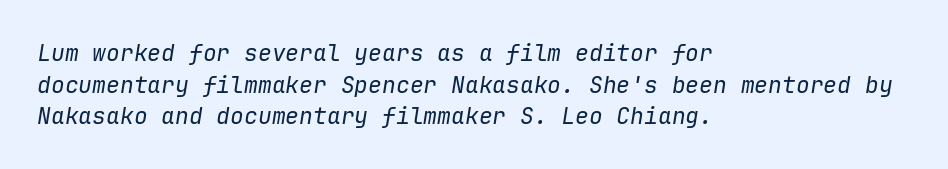
The image shows 23 px text type, italic (leaning right); set left-aligned, normal line spacing (1.38x), normal letter spacing, not underlined.
